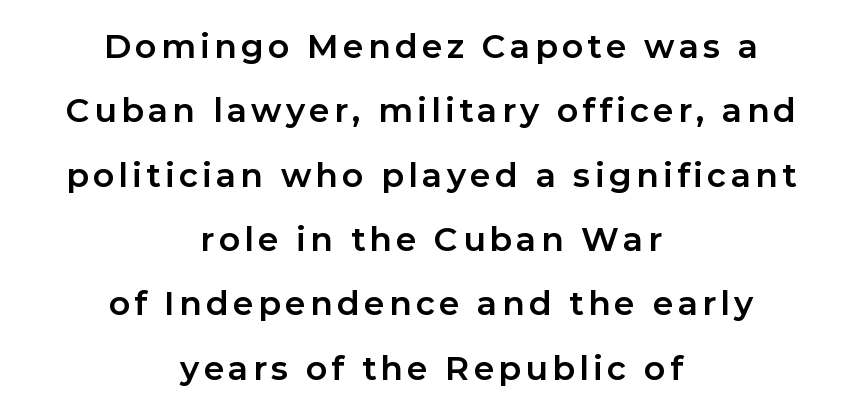
{"serif": "no", "italic": "no", "bold": "yes", "weight": "bold", "width": "normal", "stroke_contrast": "low", "x_height": "medium", "monospaced": "no", "underline": "no", "align": "center", "line_spacing": "loose", "line_spacing_ratio": 1.95, "glyph_px": 33}
